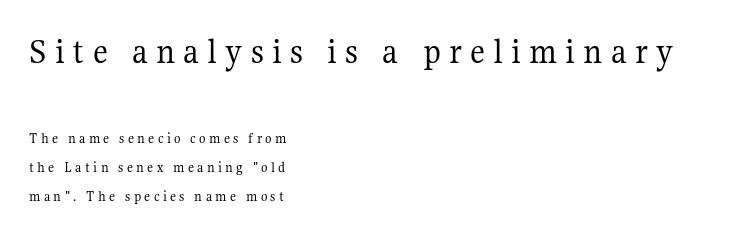
The image shows 37 px regular-weight serif type, upright; set left-aligned, loose line spacing (1.91x), unusually wide letter spacing (+0.22 em), not underlined; the first (top) block is 2.47x larger; medium stroke contrast and a medium x-height.
